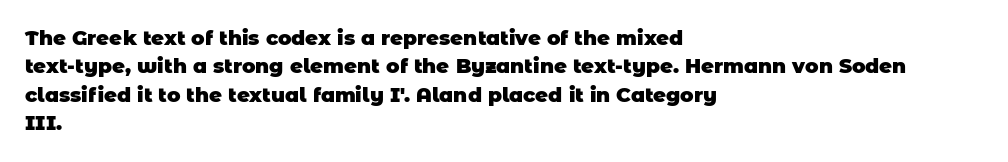
The image shows 20 px bold type; set left-aligned, normal line spacing (1.42x), normal letter spacing, not underlined.
